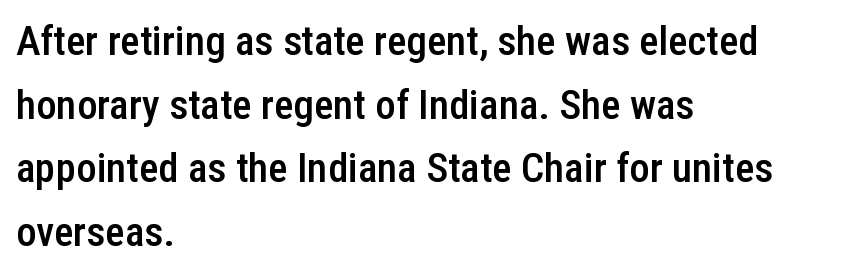
This sample uses plain, unmodified letter spacing. Heft: intermediate — a semibold. Quick note: not italic, upright. This rendering employs a face without finishing strokes, i.e., a sans-serif. A typesetter would call this proportional, since set widths differ per character. These lines stack with their left ends in a neat column.
